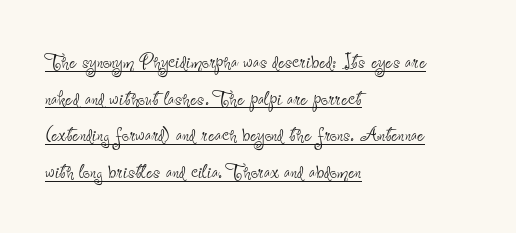
Q: Is the text bold? A: No.
Q: Is the text italic (slanted)? A: Yes.
Q: Is the text underlined? A: Yes.
Q: How is the paragraph aligned? A: Left-aligned.
Q: Is the spacing between letters normal or unusually wide? A: Normal.
Q: Is the spacing between lines tight, normal or loose? A: Normal.
